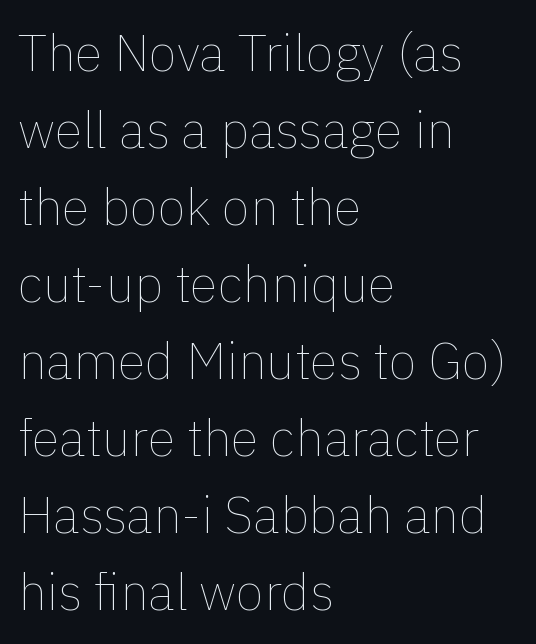
{"italic": "no", "bold": "no", "weight": "thin", "width": "normal", "x_height": "medium", "monospaced": "no", "underline": "no", "align": "left", "line_spacing": "normal", "line_spacing_ratio": 1.51, "letter_spacing": "normal", "letter_spacing_em": 0.0, "glyph_px": 51}
